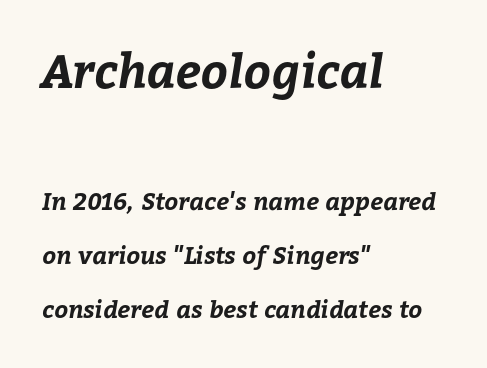
Q: Is the text bold? A: Yes.
Q: Is the text underlined? A: No.
Q: How is the paragraph aligned? A: Left-aligned.
Q: Is the spacing between letters normal or unusually wide? A: Normal.
Q: Is the spacing between lines tight, normal or loose? A: Loose.
Q: Which block of text is set in a larger size, the first (top) or the second (bottom)? A: The first (top) one.
Q: Width (condensed, normal, or wide)? A: Normal.
Q: Stroke contrast? A: Low.
Q: x-height? A: Medium.
Q: Monospaced? A: No.
